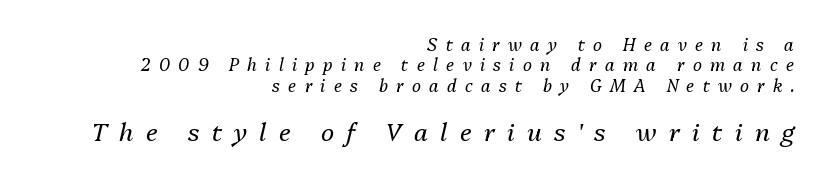
{"italic": "yes", "lean": "right", "slant_degrees": 13, "bold": "no", "underline": "no", "align": "right", "line_spacing_ratio": 1.2, "letter_spacing": "wide", "letter_spacing_em": 0.49, "larger_block": "second", "size_ratio": 1.47, "glyph_px": 25}
